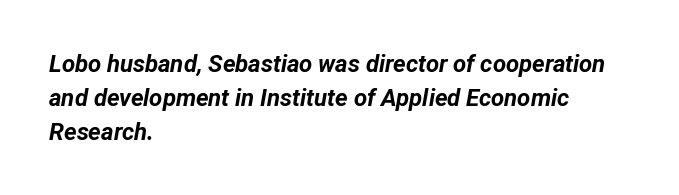
Each row of text sits above clean, open space. Characters are canted at an angle relative to the baseline's perpendicular. Every letter is thick-stroked: bold, no question. This sample keeps an unexceptional amount of space between lines.
